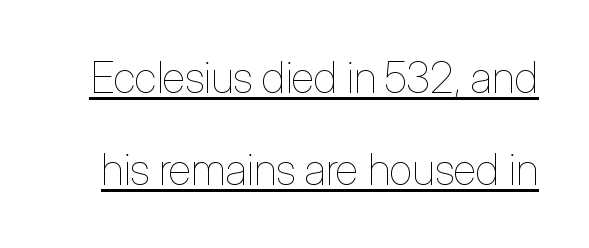
Widely set lines give the paragraph a tall, airy silhouette. The weight would be labelled regular, book, light, or lighter still. Upright lettering throughout. A typographer would call this underscored text. The passage shown is typed in a proportional face where columns would drift.
